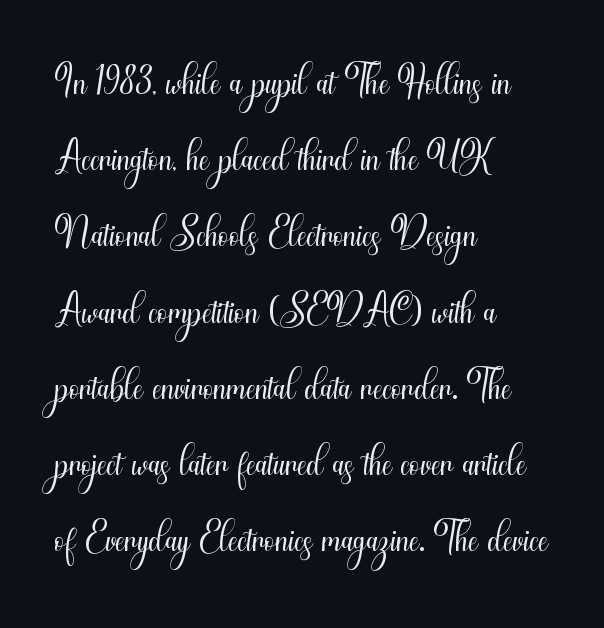
{"serif": "no", "bold": "no", "weight": "light", "width": "condensed", "stroke_contrast": "medium", "x_height": "small", "monospaced": "no", "underline": "no", "align": "left", "line_spacing": "normal", "line_spacing_ratio": 1.27, "letter_spacing": "normal", "letter_spacing_em": 0.0, "glyph_px": 60}
